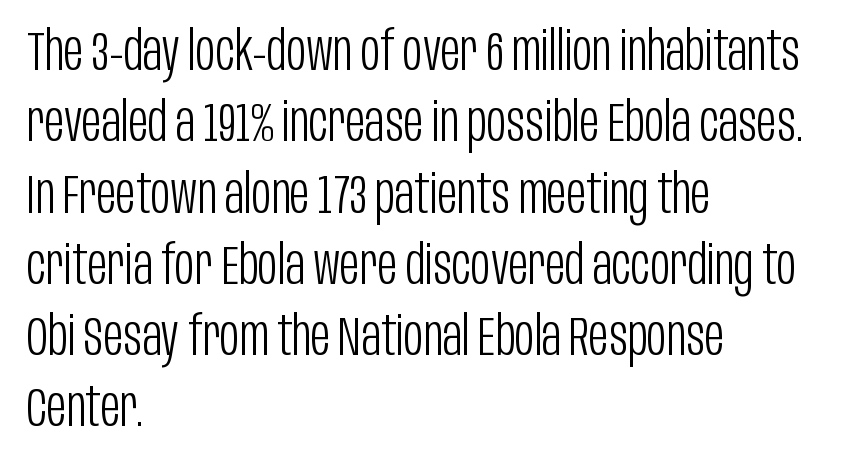
Q: Is the text bold? A: No.
Q: Is the text italic (slanted)? A: No, it is upright.
Q: Is the typeface a serif or a sans-serif typeface? A: Sans-serif.
Q: Is the text underlined? A: No.
Q: How is the paragraph aligned? A: Left-aligned.
Q: Is the spacing between letters normal or unusually wide? A: Normal.
Q: Is the spacing between lines tight, normal or loose? A: Normal.
Q: Width (condensed, normal, or wide)? A: Condensed.
Q: Stroke contrast? A: Low.
Q: x-height? A: Large.
Q: Monospaced? A: No.
